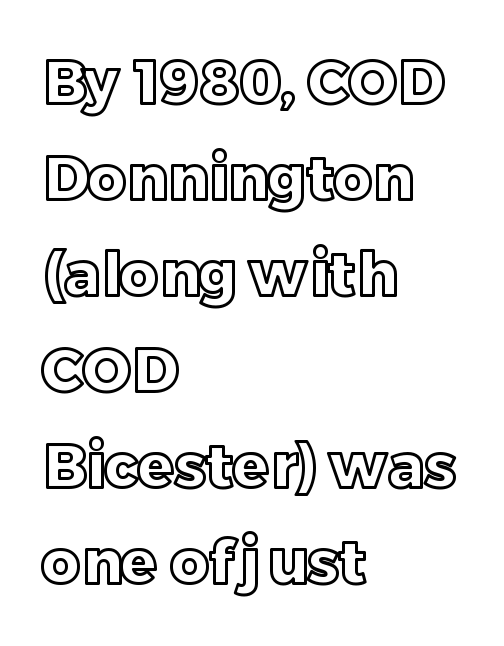
Letter spacing: default. Unlike italic type, these characters show no tilt at all. Varying glyph widths throughout — classic text-font behaviour. Underlining? Definitely not there.
